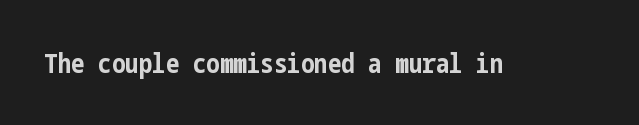
Q: Is the text bold? A: Yes.
Q: Is the text italic (slanted)? A: No, it is upright.
Q: Is the text underlined? A: No.
Q: Is the spacing between letters normal or unusually wide? A: Normal.
